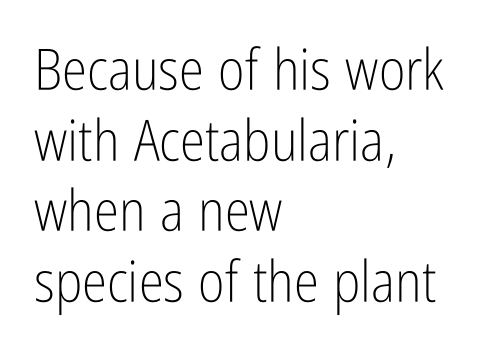
The foot of each line stays bare and open. Every character sits straight up, as roman type does. The passage shown is typed in a proportional face where columns would drift. Honestly, the letter spacing is just normal — you wouldn't notice it. Each stroke keeps to a modest, everyday thickness or less.
